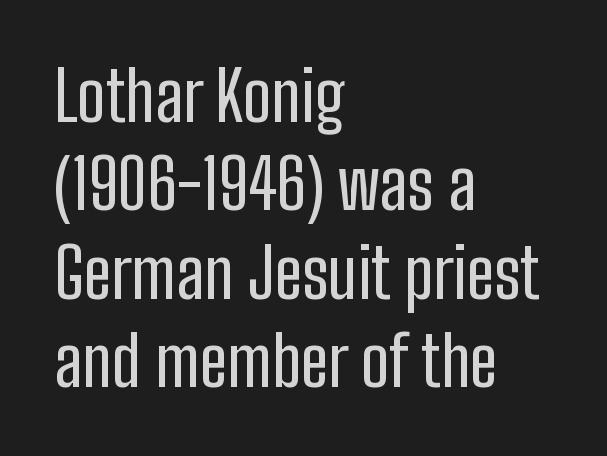
The image shows 69 px condensed sans-serif type, upright; set left-aligned, normal line spacing (1.28x), normal letter spacing, not underlined; low stroke contrast and a medium x-height.
